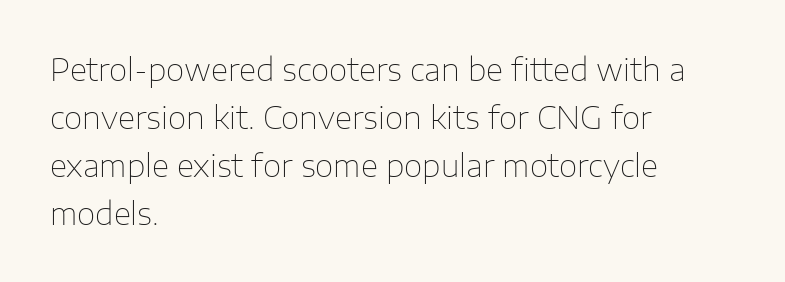
Decoration check: the copy has no underline. Default kerning and tracking; the words read as compact shapes. Typeset ragged right — the left edge is the straight one. Grotesque or geometric, the face here clearly has no serifs.
